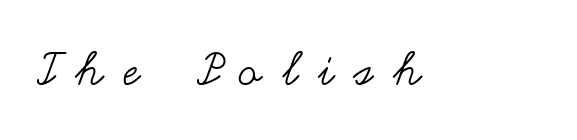
The image shows 46 px regular-weight, wide type; set unusually wide letter spacing (+0.45 em), not underlined; medium stroke contrast and a small x-height.
